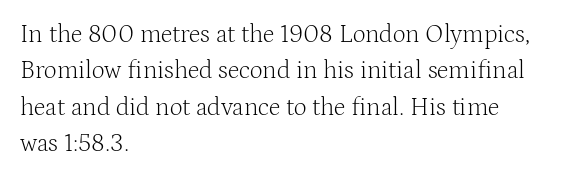
In terms of posture, this sample is upright. The passage shown has conventional tracking throughout. The zone under the glyphs is completely vacant. The lines are quadded left. These glyphs show unthickened strokes, regular width or finer. Rows of type keep a routine distance in the vertical direction.
